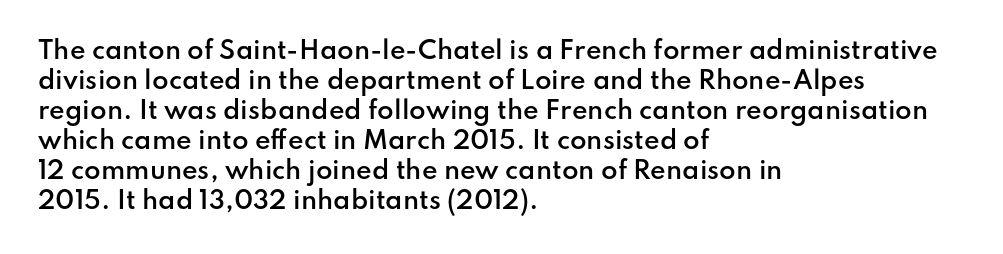
The image shows 24 px text type, upright; set left-aligned, normal line spacing (1.25x), normal letter spacing, not underlined.
